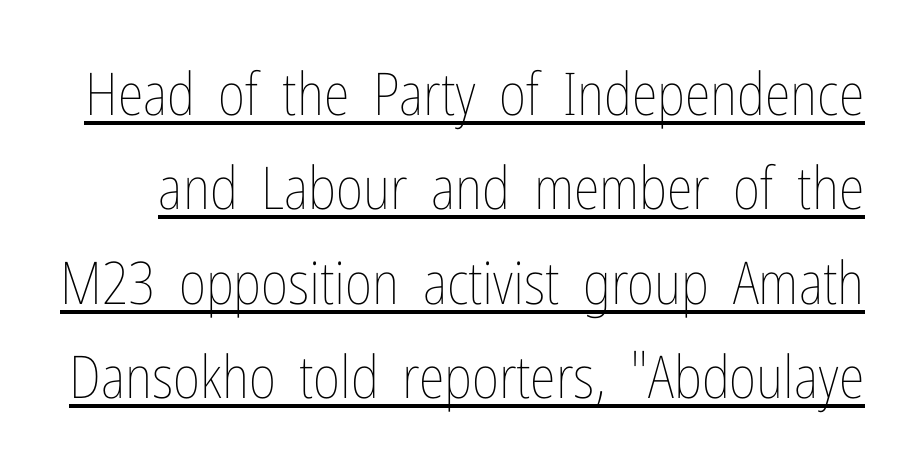
The image shows 59 px thin, condensed type, upright; set normal line spacing (1.6x), normal letter spacing, underlined; low stroke contrast and a medium x-height.
